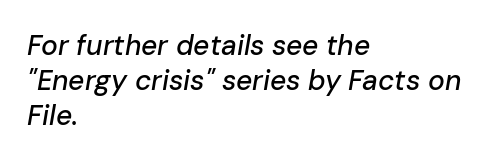
Honestly, the letter spacing is just normal — you wouldn't notice it. A typesetter would call this proportional, since set widths differ per character. Quick note: underline off. Rows of type keep a routine distance in the vertical direction. If you drew a line through each stem, it would be angled. A student would call this left alignment; a typographer would say flush left, rag right.
